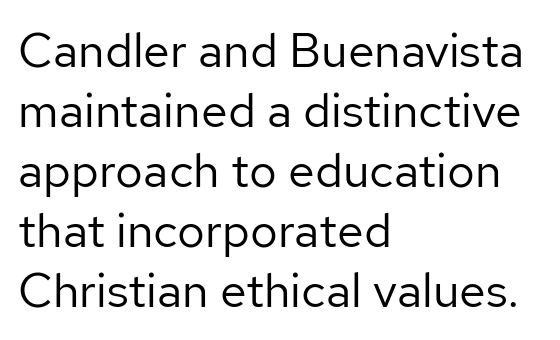
Proportional: the letters do not fall into vertical columns. This sample uses plain, unmodified letter spacing. The block of text has a typical density, with ordinary space between rows. This is sans-serif lettering, the kind often seen on screens and signage. Is there any slant? The stems are plumb. Lines of text with bare space underneath.
